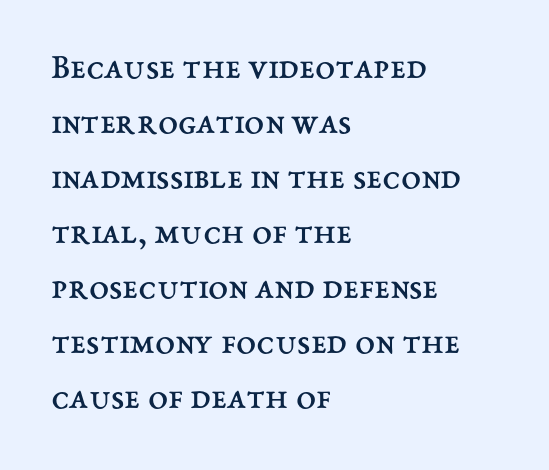
Summary of weight: not heavy and not bold. How would I describe the line gaps? Plain and ordinary. Clear beneath every line of the passage. Compared with a centered layout, this one pins lines to the left instead.
